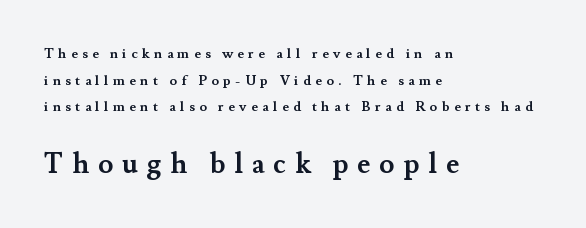
{"serif": "yes", "italic": "no", "bold": "yes", "weight": "semibold", "width": "normal", "stroke_contrast": "medium", "x_height": "small", "monospaced": "no", "underline": "no", "align": "left", "line_spacing": "loose", "line_spacing_ratio": 1.9, "letter_spacing": "wide", "letter_spacing_em": 0.31, "larger_block": "second", "size_ratio": 2.0, "glyph_px": 28}
